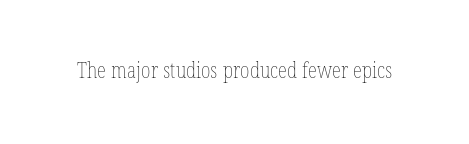
The image shows 21 px text type; set normal letter spacing, not underlined.
